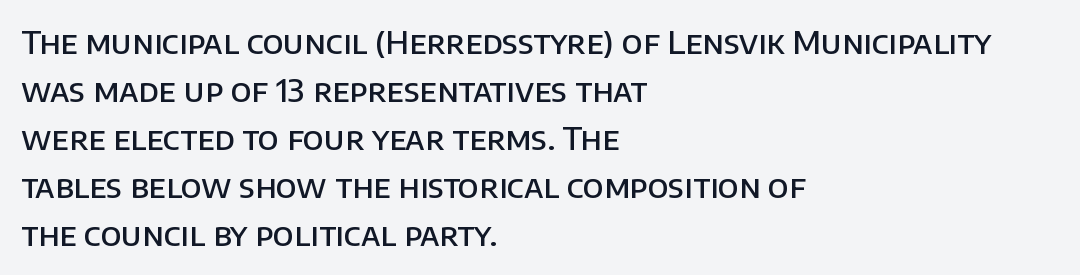
The image shows 32 px semibold sans-serif type, upright; set left-aligned, normal line spacing (1.5x), normal letter spacing, not underlined; low stroke contrast and a large x-height.
